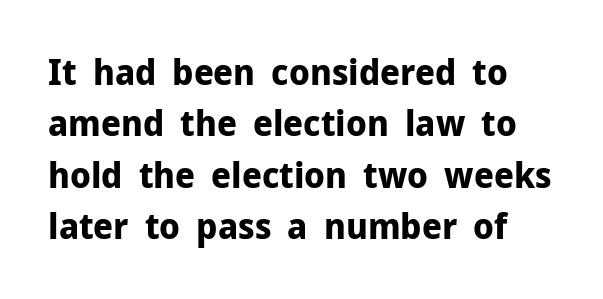
Is the type bold? Yes — the strokes are clearly thick and heavy. I'd call this a sans setting — the letters go barefoot. Normally led — the rows are evenly, conventionally spaced. This rendering features lettering with no underline. There is no visible air inserted between adjacent glyphs.
